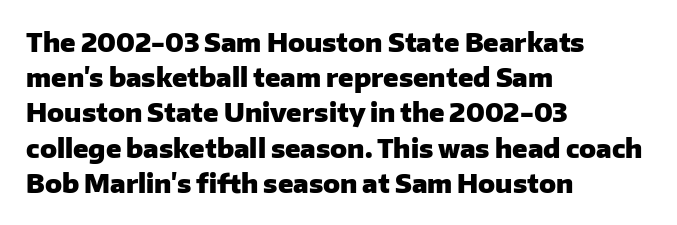
Here the glyphs are tracked normally, forming tight word shapes. Posture: upright roman. Plain, unruled lines of type. Leading matches the norm, producing a regular column.
